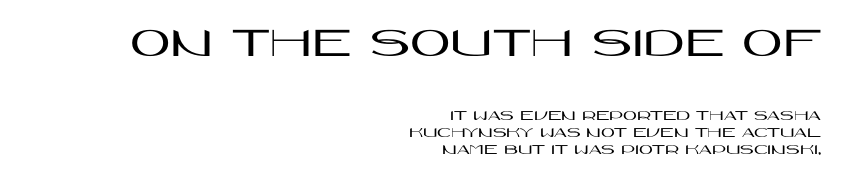
The image shows 44 px wide sans-serif type, upright; set right-aligned, tight line spacing (1.12x), normal letter spacing, not underlined; the first (top) block is 2.93x larger; high stroke contrast and a large x-height.
